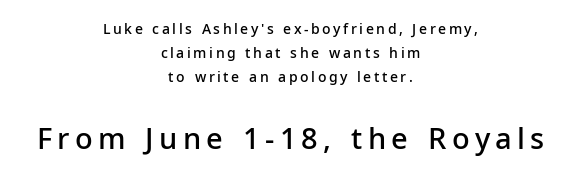
{"serif": "no", "italic": "no", "bold": "semi", "weight": "semibold", "width": "normal", "stroke_contrast": "low", "x_height": "medium", "monospaced": "no", "underline": "no", "align": "center", "line_spacing_ratio": 1.71, "larger_block": "second", "size_ratio": 2.07, "glyph_px": 29}
